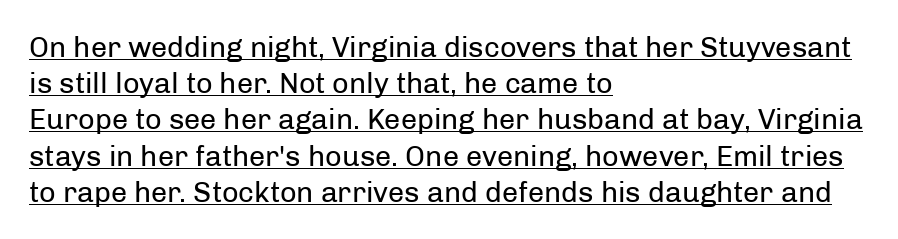
{"serif": "no", "italic": "no", "bold": "no", "weight": "regular", "width": "normal", "stroke_contrast": "low", "x_height": "medium", "monospaced": "no", "underline": "yes", "align": "left", "line_spacing": "normal", "line_spacing_ratio": 1.25, "letter_spacing": "normal", "letter_spacing_em": 0.0, "glyph_px": 29}
